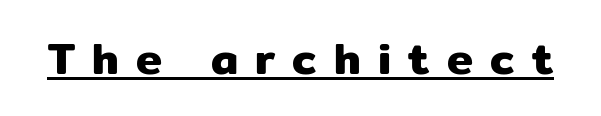
Q: Is the text italic (slanted)? A: No, it is upright.
Q: Is the typeface a serif or a sans-serif typeface? A: Sans-serif.
Q: Is the text underlined? A: Yes.
Q: Is the spacing between letters normal or unusually wide? A: Unusually wide.
Q: Width (condensed, normal, or wide)? A: Normal.
Q: Stroke contrast? A: Low.
Q: x-height? A: Medium.
Q: Monospaced? A: No.
